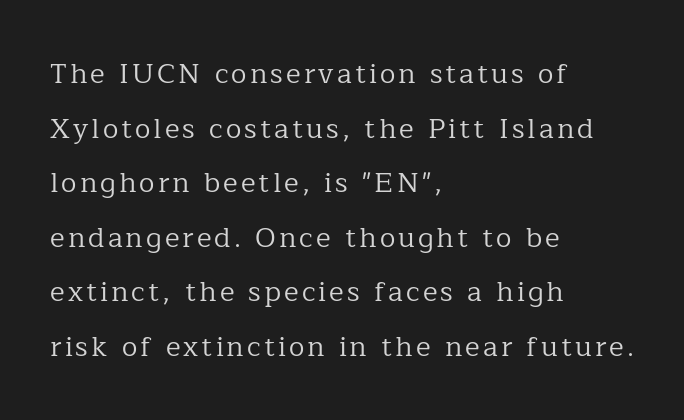
{"serif": "yes", "italic": "no", "bold": "no", "weight": "regular", "width": "normal", "stroke_contrast": "low", "x_height": "medium", "monospaced": "no", "underline": "no", "align": "left", "line_spacing": "loose", "line_spacing_ratio": 1.95, "glyph_px": 28}
